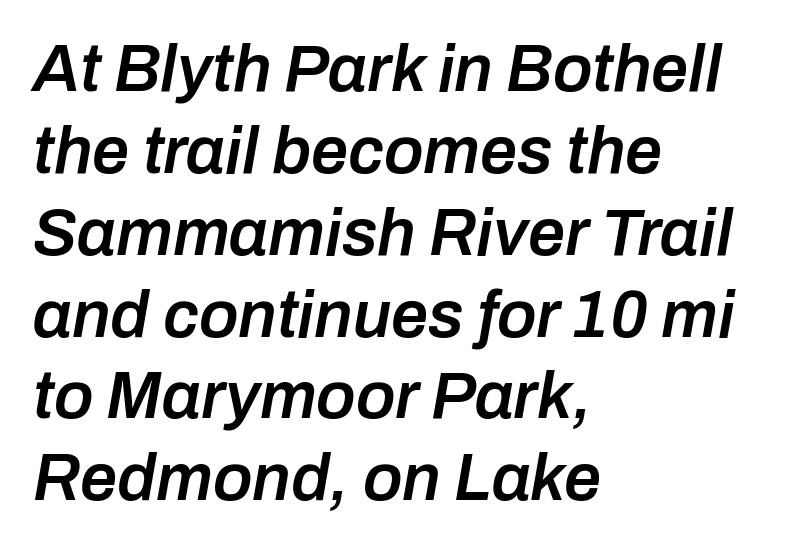
Horizontally, the lines are justified to the leading edge only. The face used here is proportionally spaced, like ordinary book or web type. Nobody touched the tracking dial on this one. The zone under the glyphs is completely vacant.
